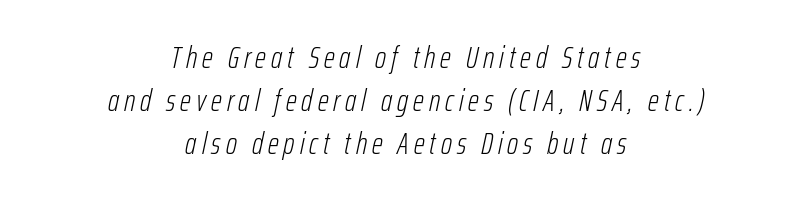
Interline gaps are of average width in this sample. The compositor balanced each line on the midline. Rendered with sloped, italic letterforms. Each letter keeps its own natural width here, so spacing adapts to shape. Check the space under the baseline: it is left empty.
